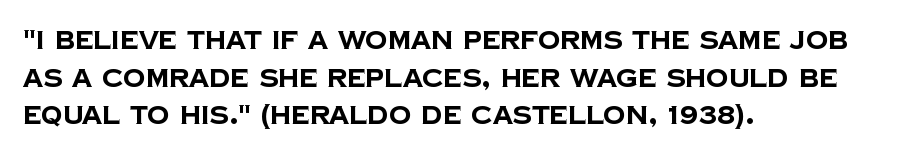
{"bold": "yes", "underline": "no", "align": "left", "line_spacing": "normal", "line_spacing_ratio": 1.51, "letter_spacing": "normal", "letter_spacing_em": 0.0, "glyph_px": 25}
